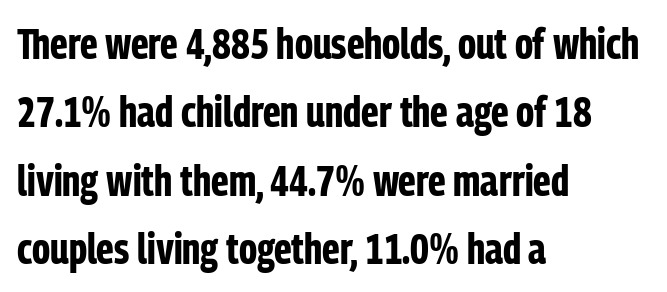
Q: Is the text bold? A: Yes.
Q: Is the text italic (slanted)? A: No, it is upright.
Q: Is the typeface a serif or a sans-serif typeface? A: Sans-serif.
Q: Is the text underlined? A: No.
Q: How is the paragraph aligned? A: Left-aligned.
Q: Is the spacing between letters normal or unusually wide? A: Normal.
Q: Is the spacing between lines tight, normal or loose? A: Normal.
Q: Width (condensed, normal, or wide)? A: Condensed.
Q: Stroke contrast? A: Low.
Q: x-height? A: Medium.
Q: Monospaced? A: No.
